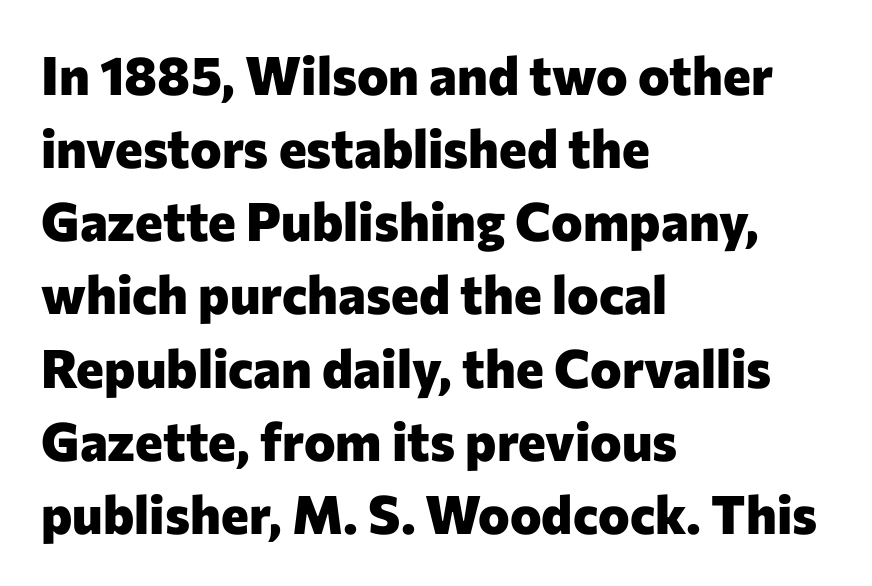
{"serif": "no", "italic": "no", "bold": "yes", "weight": "heavy", "width": "normal", "stroke_contrast": "low", "x_height": "medium", "monospaced": "no", "underline": "no", "align": "left", "line_spacing": "normal", "line_spacing_ratio": 1.38, "letter_spacing": "normal", "letter_spacing_em": 0.0, "glyph_px": 53}
